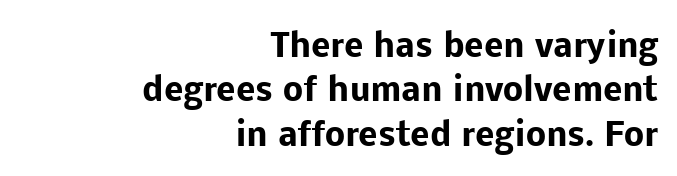
The image shows 32 px heavy sans-serif type, upright; set right-aligned, normal line spacing (1.39x), normal letter spacing, not underlined; low stroke contrast and a medium x-height.
